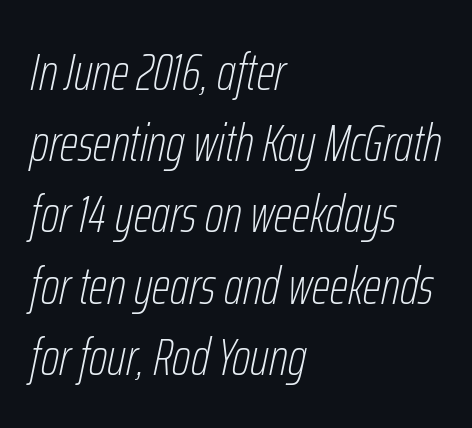
{"italic": "yes", "lean": "right", "slant_degrees": 12, "bold": "no", "weight": "thin", "width": "condensed", "stroke_contrast": "low", "x_height": "medium", "monospaced": "no", "underline": "no", "align": "left", "line_spacing": "normal", "line_spacing_ratio": 1.37, "letter_spacing": "normal", "letter_spacing_em": 0.0, "glyph_px": 52}
